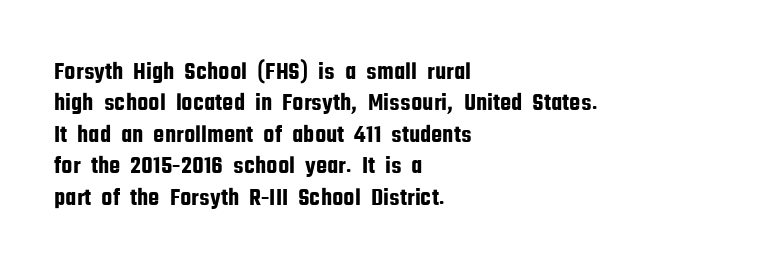
The space directly below the letters is spotless. Whoever set this chose a conventional vertical rhythm. The typesetter chose a ragged-right arrangement here. Posture: straight, roman, zero tilt. Standard letterfit; no display-style spreading of the glyphs.
